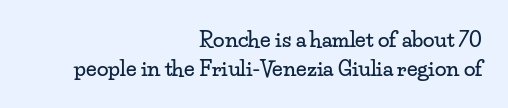
{"italic": "no", "underline": "no", "align": "right", "line_spacing": "normal", "line_spacing_ratio": 1.36, "letter_spacing": "normal", "letter_spacing_em": 0.0, "glyph_px": 21}
